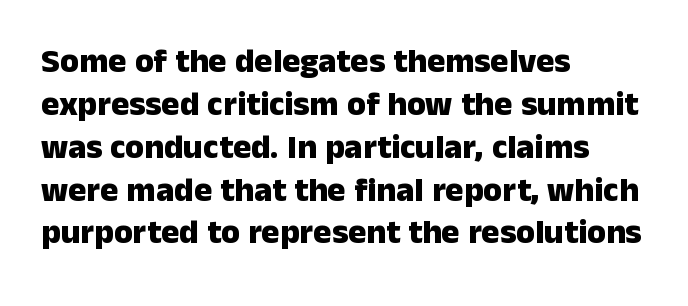
The rendering uses a bold face; every stroke is thick and dark. The passage shown is not underscored anywhere. The paragraph shown leans on its left margin. You could call the tracking neutral — neither tight nor loose.
